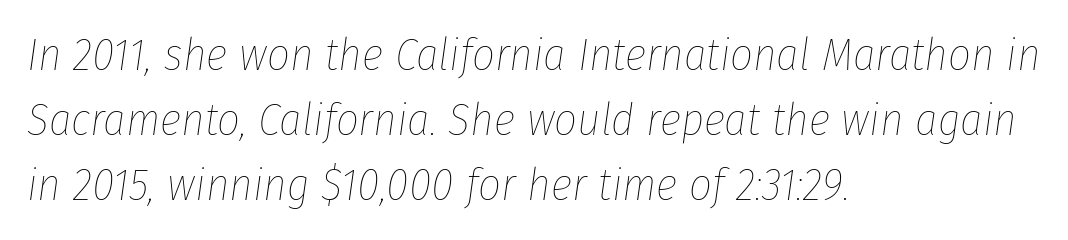
Compared with a typical body face, this is equally light or lighter still. Line starts are locked; line ends wander. Think of a printed novel: that variable character pitch is what you see here. The passage shown stacks its lines at a standard gap. Check the space under the baseline: it is left empty.
